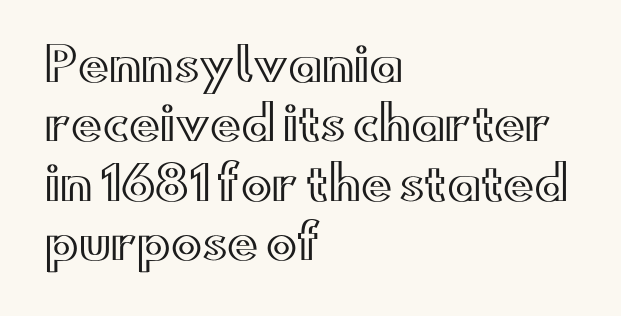
Only glyphs here, with clear space below each row. Is there any slant? The stems are plumb. This rendering uses left alignment, leaving the right contour irregular. Words appear dense and cohesive because spacing is normal.
